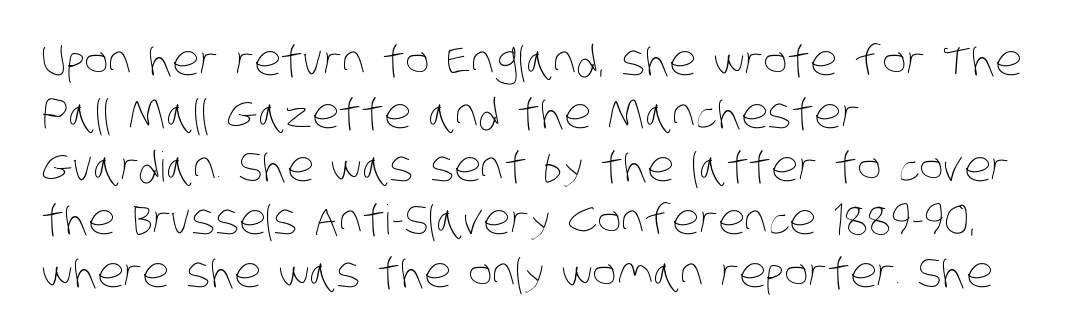
{"bold": "no", "weight": "thin", "width": "condensed", "stroke_contrast": "low", "x_height": "large", "monospaced": "no", "underline": "no", "align": "left", "line_spacing": "normal", "line_spacing_ratio": 1.29, "letter_spacing": "normal", "letter_spacing_em": 0.0, "glyph_px": 41}
